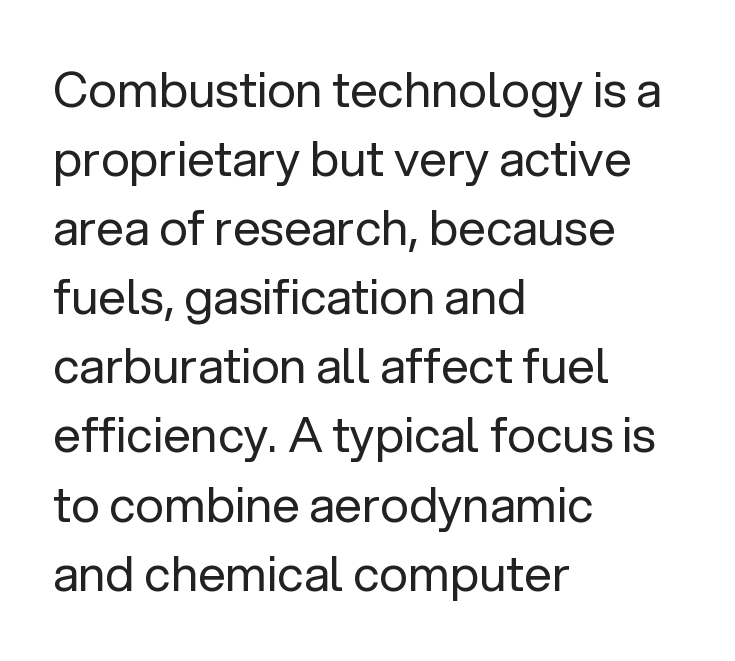
Q: Is the text bold? A: No.
Q: Is the text italic (slanted)? A: No, it is upright.
Q: Is the typeface a serif or a sans-serif typeface? A: Sans-serif.
Q: Is the text underlined? A: No.
Q: How is the paragraph aligned? A: Left-aligned.
Q: Is the spacing between letters normal or unusually wide? A: Normal.
Q: Is the spacing between lines tight, normal or loose? A: Normal.
Q: Width (condensed, normal, or wide)? A: Normal.
Q: Stroke contrast? A: Low.
Q: x-height? A: Medium.
Q: Monospaced? A: No.
